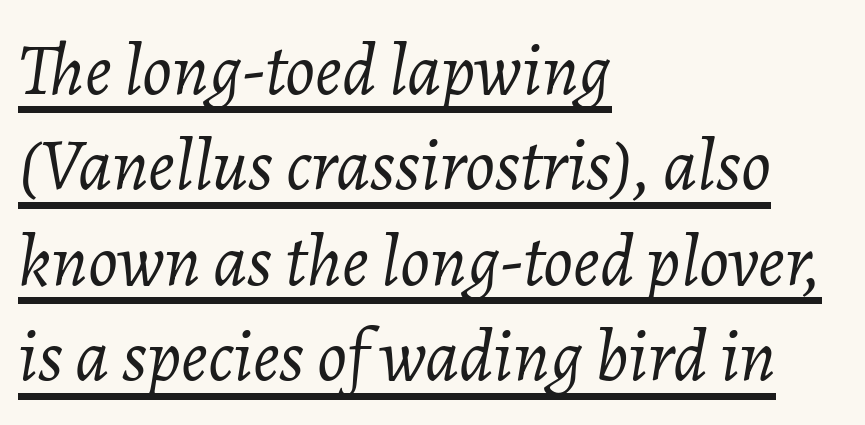
{"italic": "yes", "lean": "right", "slant_degrees": 7, "bold": "no", "weight": "light", "width": "normal", "stroke_contrast": "low", "x_height": "medium", "monospaced": "no", "underline": "yes", "align": "left", "line_spacing": "normal", "line_spacing_ratio": 1.29, "letter_spacing": "normal", "letter_spacing_em": 0.0, "glyph_px": 74}
